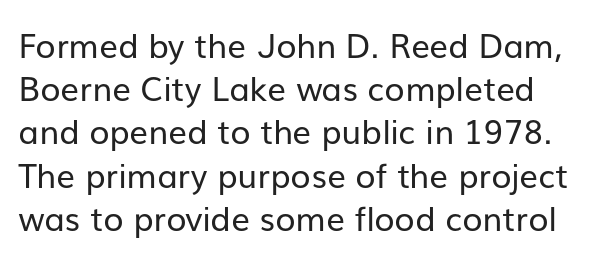
{"serif": "no", "italic": "no", "bold": "no", "weight": "regular", "width": "normal", "stroke_contrast": "low", "x_height": "medium", "monospaced": "no", "underline": "no", "line_spacing": "normal", "line_spacing_ratio": 1.31, "letter_spacing": "normal", "letter_spacing_em": 0.0, "glyph_px": 33}
